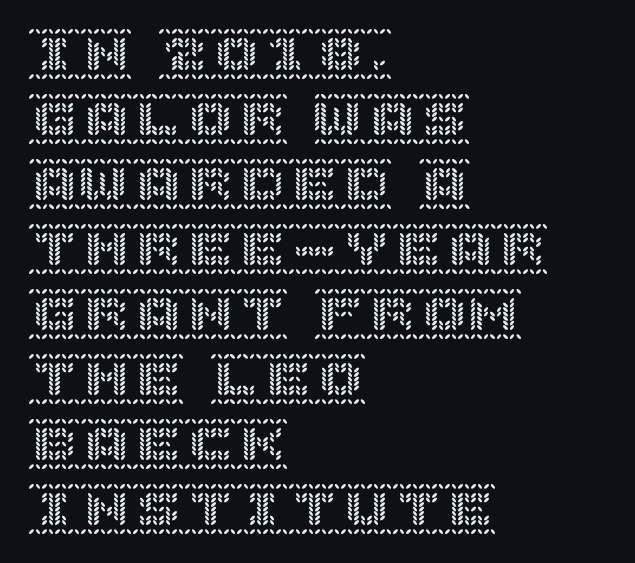
The leading is moderate, giving the passage an even texture. Leftover space on each line is placed entirely after the last word. A typesetter would call this zero additional tracking. The font's upright variant was chosen for this text. Only glyphs here, with clear space below each row.
